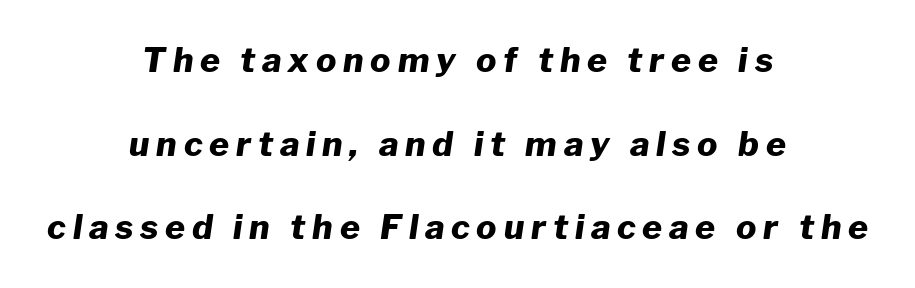
Q: Is the text bold? A: Yes.
Q: Is the text italic (slanted)? A: Yes, it leans right by about 8 degrees.
Q: Is the text underlined? A: No.
Q: How is the paragraph aligned? A: Centered.
Q: Is the spacing between letters normal or unusually wide? A: Unusually wide.
Q: Is the spacing between lines tight, normal or loose? A: Loose.
Q: Width (condensed, normal, or wide)? A: Normal.
Q: Stroke contrast? A: Low.
Q: x-height? A: Medium.
Q: Monospaced? A: No.
